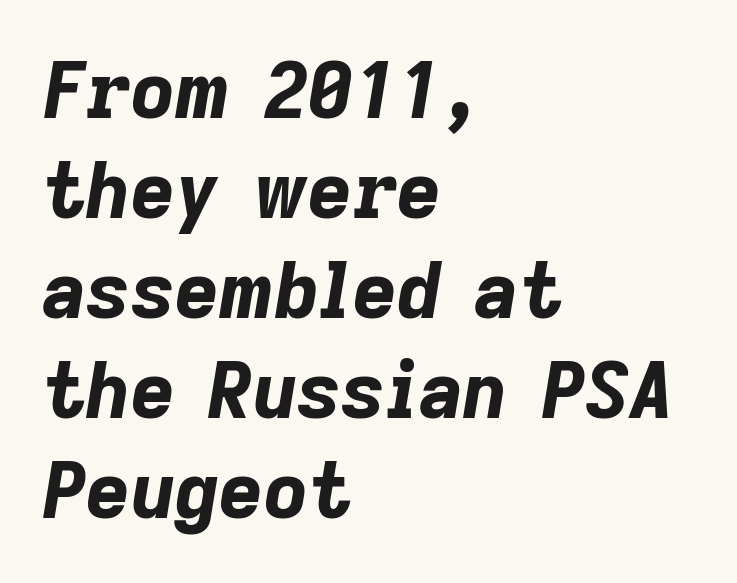
The image shows 77 px bold type, italic (leaning right); set left-aligned, normal line spacing (1.3x), normal letter spacing, not underlined; low stroke contrast and a medium x-height.
